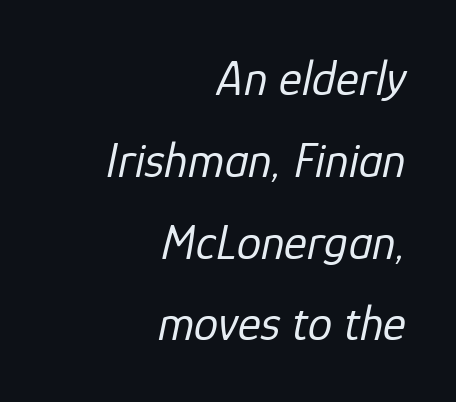
The image shows 49 px regular-weight type, italic (leaning right); set right-aligned, normal line spacing (1.67x), normal letter spacing, not underlined; low stroke contrast and a medium x-height.
